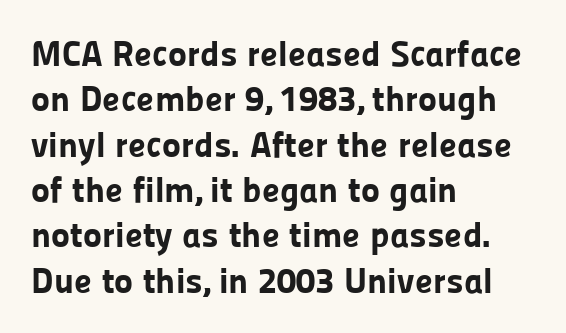
Think of a printed novel: that variable character pitch is what you see here. This rendering features lettering with no underline. Honestly, the row spacing looks completely unremarkable. Plenty of ink on the page — the face is bold.
